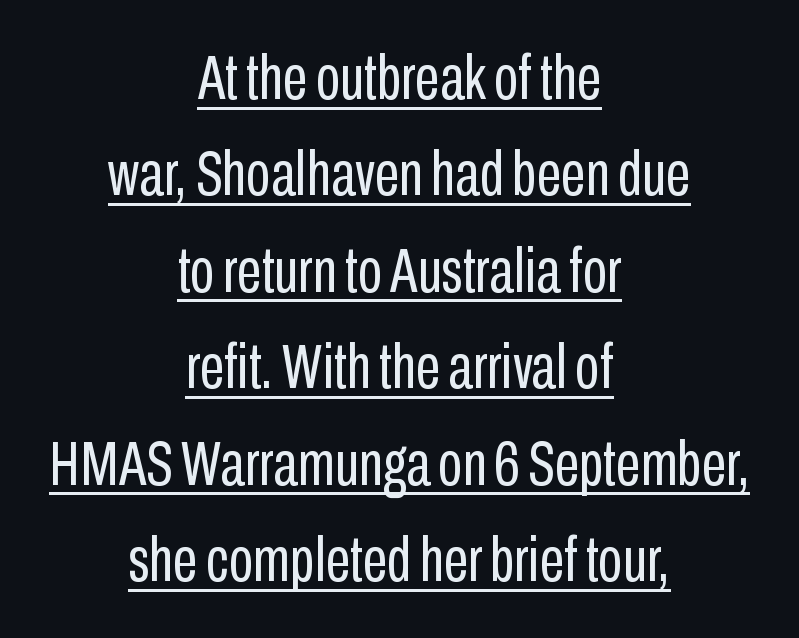
The image shows 63 px regular-weight, condensed sans-serif type, upright; set centered, normal line spacing (1.53x), normal letter spacing, underlined; low stroke contrast and a medium x-height.
